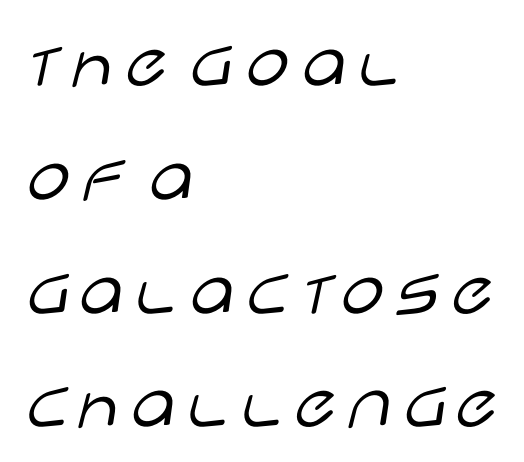
The image shows 79 px light, wide sans-serif type; set left-aligned, normal line spacing (1.44x), normal letter spacing, not underlined; low stroke contrast and a large x-height.
